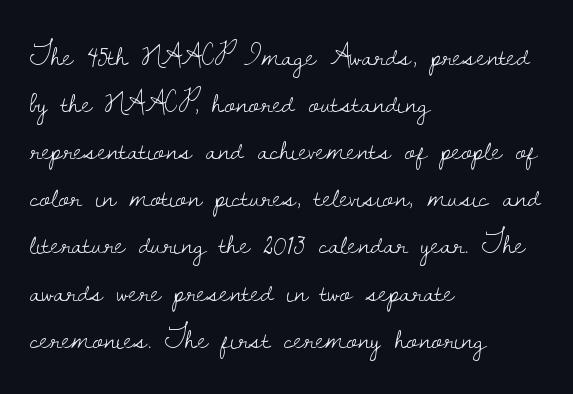
{"serif": "yes", "bold": "no", "weight": "light", "width": "normal", "stroke_contrast": "low", "x_height": "small", "monospaced": "no", "underline": "no", "align": "left", "line_spacing": "normal", "line_spacing_ratio": 1.52, "letter_spacing": "normal", "letter_spacing_em": 0.0, "glyph_px": 31}
